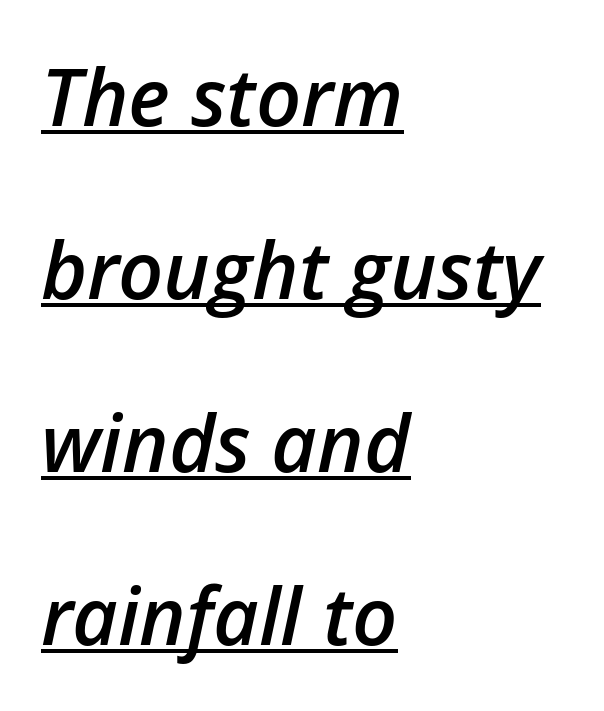
{"italic": "yes", "lean": "right", "slant_degrees": 12, "bold": "semi", "weight": "semibold", "width": "normal", "stroke_contrast": "low", "x_height": "medium", "monospaced": "no", "underline": "yes", "align": "left", "line_spacing": "loose", "line_spacing_ratio": 2.19, "letter_spacing": "normal", "letter_spacing_em": 0.0, "glyph_px": 79}
